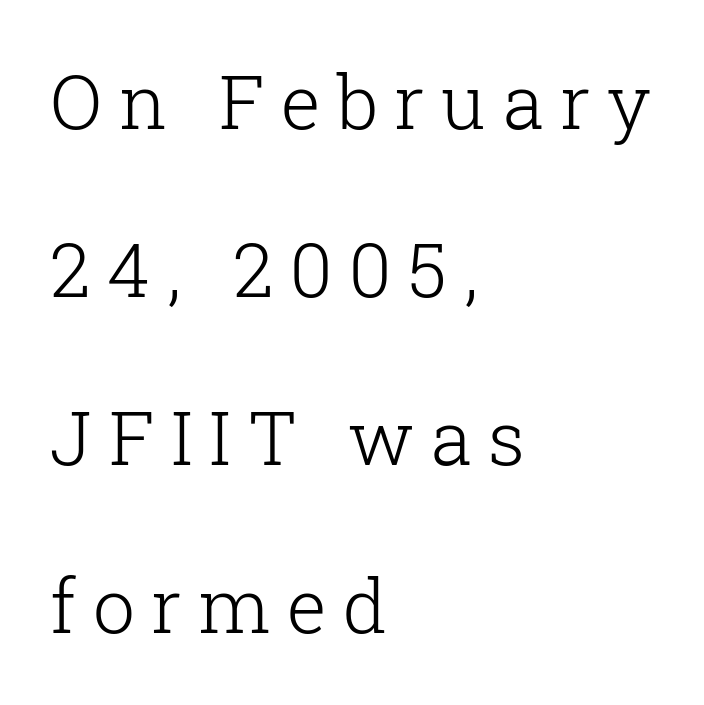
Q: Is the text bold? A: No.
Q: Is the text italic (slanted)? A: No, it is upright.
Q: Is the typeface a serif or a sans-serif typeface? A: Serif.
Q: Is the text underlined? A: No.
Q: How is the paragraph aligned? A: Left-aligned.
Q: Is the spacing between letters normal or unusually wide? A: Unusually wide.
Q: Is the spacing between lines tight, normal or loose? A: Loose.
Q: Width (condensed, normal, or wide)? A: Normal.
Q: Stroke contrast? A: Low.
Q: x-height? A: Medium.
Q: Monospaced? A: No.
